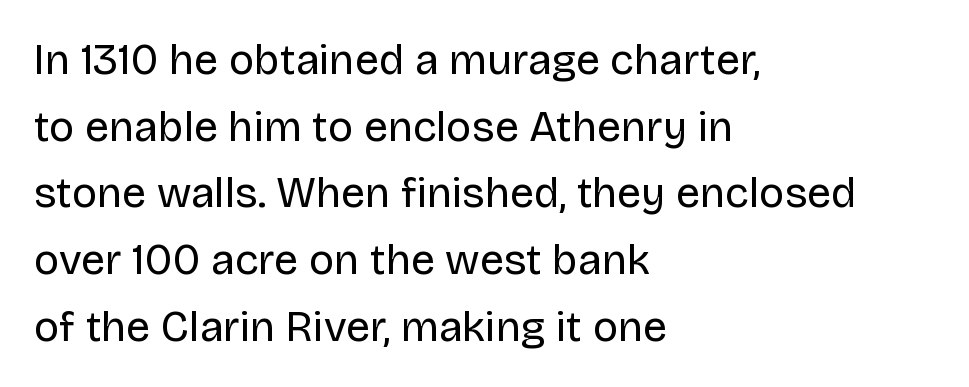
{"serif": "no", "italic": "no", "bold": "no", "weight": "regular", "width": "normal", "stroke_contrast": "low", "x_height": "large", "monospaced": "no", "underline": "no", "align": "left", "line_spacing": "normal", "line_spacing_ratio": 1.55, "letter_spacing": "normal", "letter_spacing_em": 0.0, "glyph_px": 43}
